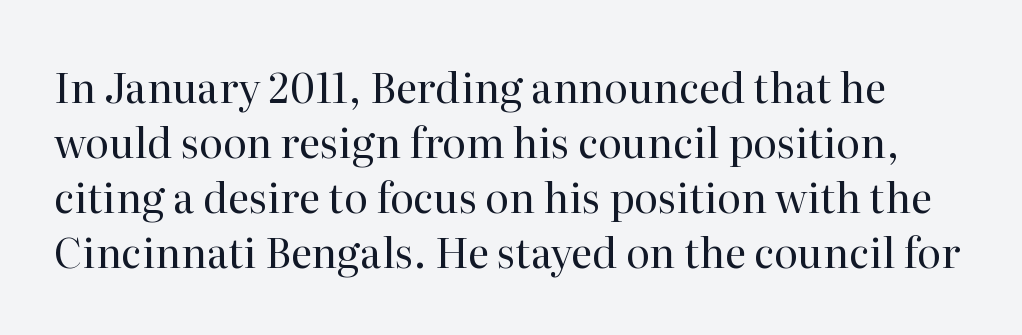
The image shows 41 px regular-weight serif type, upright; set normal line spacing (1.34x), normal letter spacing, not underlined; high stroke contrast and a medium x-height.
